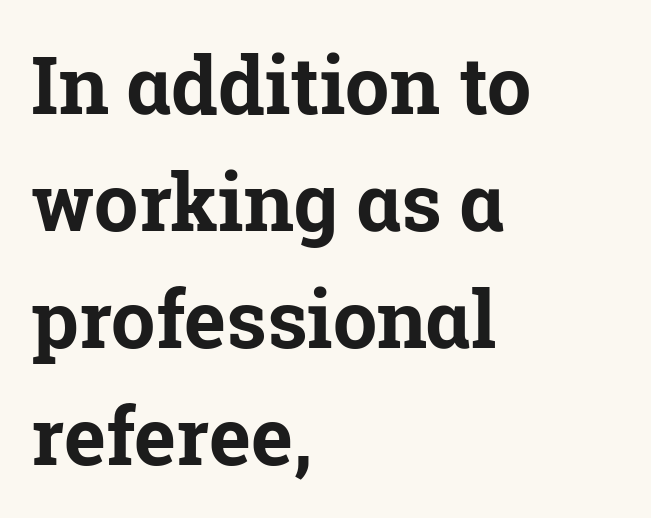
{"serif": "yes", "italic": "no", "bold": "yes", "weight": "bold", "width": "normal", "stroke_contrast": "low", "x_height": "medium", "monospaced": "no", "underline": "no", "align": "left", "line_spacing": "normal", "line_spacing_ratio": 1.48, "letter_spacing": "normal", "letter_spacing_em": 0.0, "glyph_px": 79}
